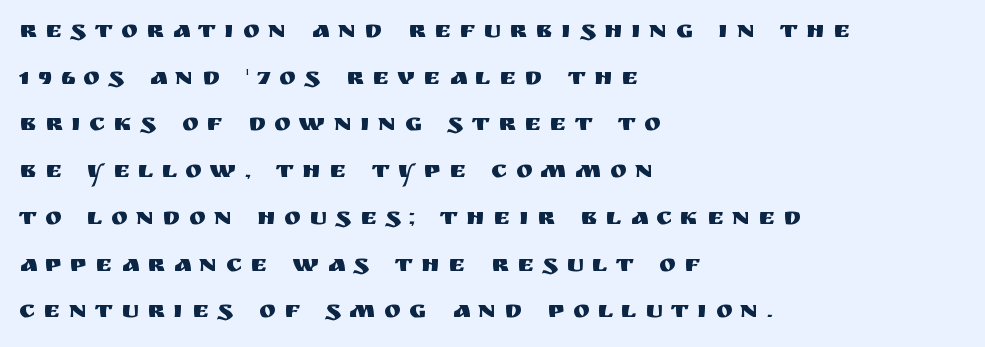
{"italic": "no", "underline": "no", "align": "left", "line_spacing_ratio": 1.87, "letter_spacing": "wide", "letter_spacing_em": 0.34, "glyph_px": 25}
